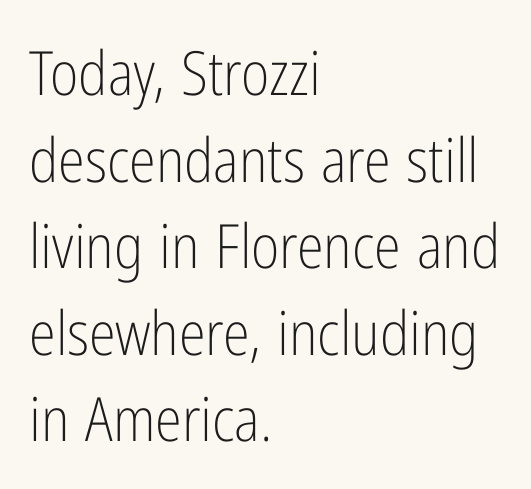
Q: Is the text bold? A: No.
Q: Is the text italic (slanted)? A: No, it is upright.
Q: Is the typeface a serif or a sans-serif typeface? A: Sans-serif.
Q: Is the text underlined? A: No.
Q: How is the paragraph aligned? A: Left-aligned.
Q: Is the spacing between letters normal or unusually wide? A: Normal.
Q: Is the spacing between lines tight, normal or loose? A: Normal.
Q: Width (condensed, normal, or wide)? A: Condensed.
Q: Stroke contrast? A: Low.
Q: x-height? A: Medium.
Q: Monospaced? A: No.
